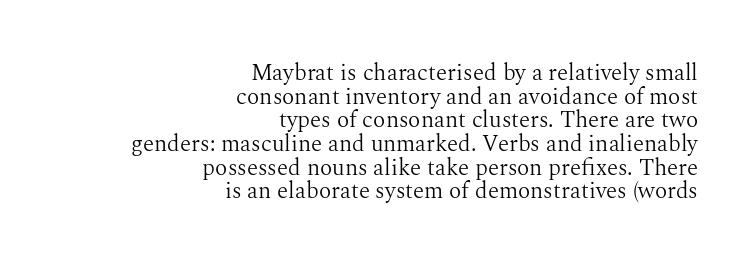
Ordinary non-slanted type is in use. Honestly, the letter spacing is just normal — you wouldn't notice it. Weight: regular or lighter. This block would grow much taller if given ordinary leading; it's compressed now. Descenders hang freely into open space.
